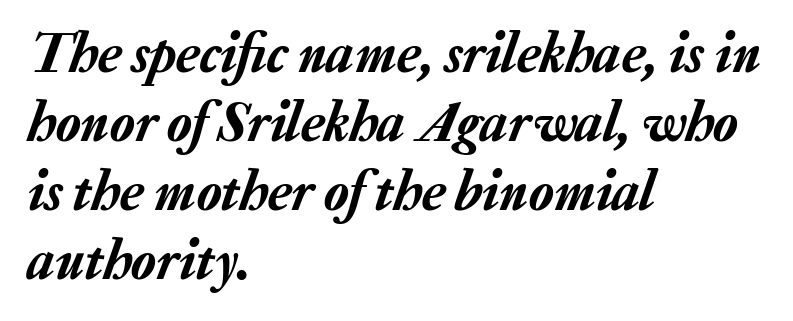
Q: Is the text italic (slanted)? A: Yes, it leans right by about 20 degrees.
Q: Is the text underlined? A: No.
Q: How is the paragraph aligned? A: Left-aligned.
Q: Is the spacing between letters normal or unusually wide? A: Normal.
Q: Width (condensed, normal, or wide)? A: Normal.
Q: Stroke contrast? A: Low.
Q: x-height? A: Medium.
Q: Monospaced? A: No.
